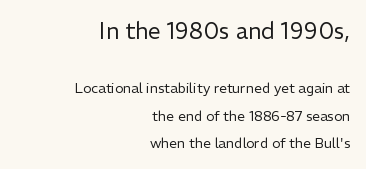
Q: Is the text bold? A: No.
Q: Is the text italic (slanted)? A: No, it is upright.
Q: Is the text underlined? A: No.
Q: How is the paragraph aligned? A: Right-aligned.
Q: Is the spacing between letters normal or unusually wide? A: Normal.
Q: Is the spacing between lines tight, normal or loose? A: Loose.
Q: Which block of text is set in a larger size, the first (top) or the second (bottom)? A: The first (top) one.
